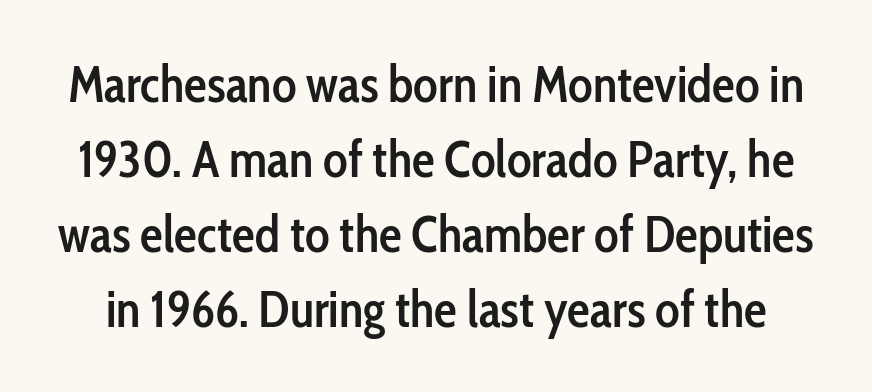
The image shows 51 px semibold, condensed sans-serif type, upright; set normal line spacing (1.47x), normal letter spacing, not underlined; low stroke contrast and a medium x-height.
